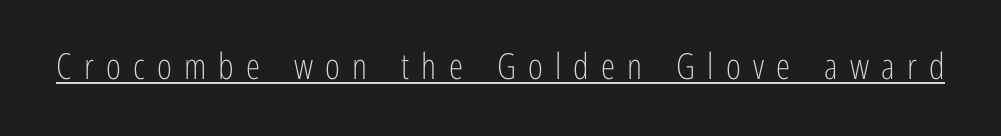
Proportional: the letters do not fall into vertical columns. Caption: expanded tracking, letters set apart. What decoration does the sample have? An underline. Weight: in the light-to-regular range.
